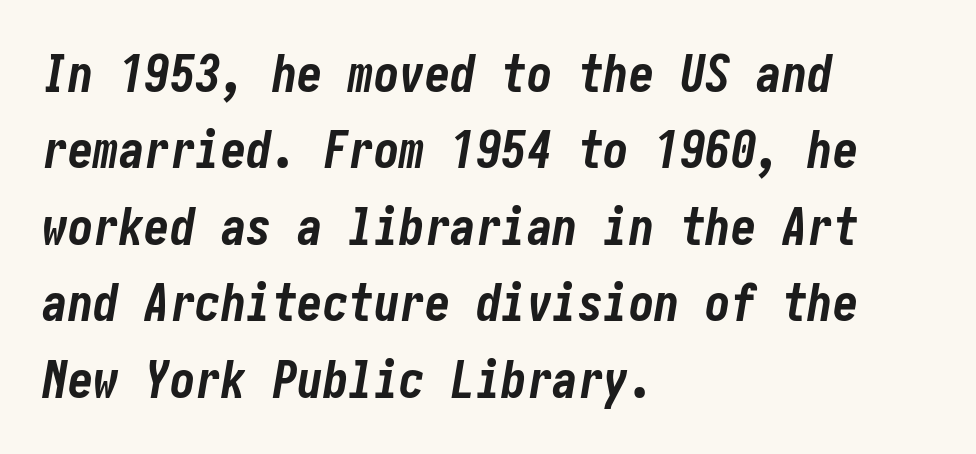
Q: Is the text bold? A: Yes.
Q: Is the text italic (slanted)? A: Yes, it leans right by about 10 degrees.
Q: Is the text underlined? A: No.
Q: How is the paragraph aligned? A: Left-aligned.
Q: Is the spacing between letters normal or unusually wide? A: Normal.
Q: Is the spacing between lines tight, normal or loose? A: Normal.
Q: Width (condensed, normal, or wide)? A: Condensed.
Q: Stroke contrast? A: Low.
Q: x-height? A: Medium.
